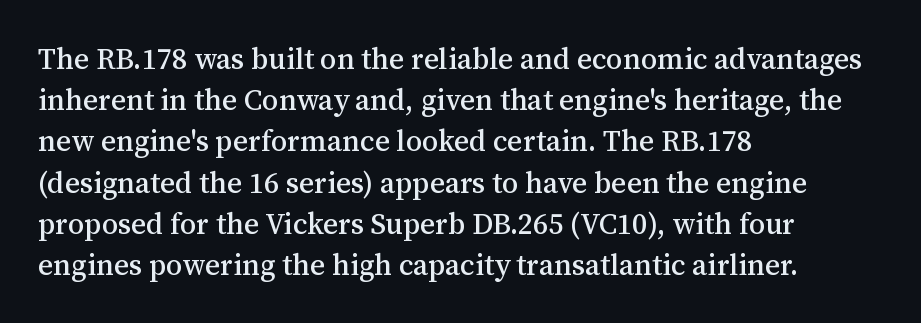
Q: Is the text italic (slanted)? A: No, it is upright.
Q: Is the typeface a serif or a sans-serif typeface? A: Serif.
Q: Is the text underlined? A: No.
Q: How is the paragraph aligned? A: Left-aligned.
Q: Is the spacing between letters normal or unusually wide? A: Normal.
Q: Is the spacing between lines tight, normal or loose? A: Normal.
Q: Width (condensed, normal, or wide)? A: Normal.
Q: Stroke contrast? A: Medium.
Q: x-height? A: Medium.
Q: Monospaced? A: No.
